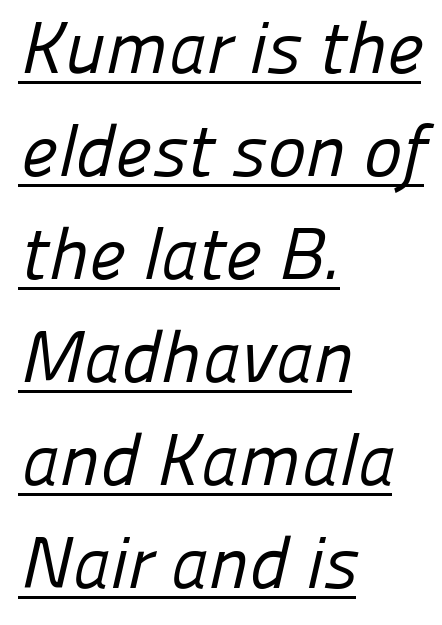
{"serif": "no", "bold": "no", "weight": "regular", "width": "normal", "stroke_contrast": "low", "x_height": "medium", "monospaced": "no", "underline": "yes", "align": "left", "line_spacing": "normal", "line_spacing_ratio": 1.41, "letter_spacing": "normal", "letter_spacing_em": 0.0, "glyph_px": 73}
